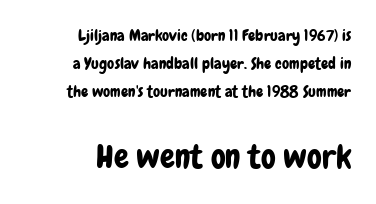
Q: Is the text italic (slanted)? A: No, it is upright.
Q: Is the typeface a serif or a sans-serif typeface? A: Sans-serif.
Q: Is the text underlined? A: No.
Q: How is the paragraph aligned? A: Right-aligned.
Q: Is the spacing between letters normal or unusually wide? A: Normal.
Q: Which block of text is set in a larger size, the first (top) or the second (bottom)? A: The second (bottom) one.
Q: Width (condensed, normal, or wide)? A: Condensed.
Q: Stroke contrast? A: Low.
Q: x-height? A: Medium.
Q: Monospaced? A: No.
